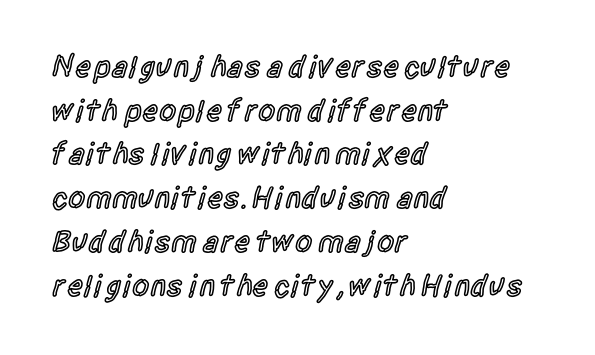
{"serif": "no", "bold": "semi", "weight": "semibold", "width": "condensed", "x_height": "large", "monospaced": "no", "underline": "no", "align": "left", "line_spacing": "normal", "line_spacing_ratio": 1.41, "letter_spacing": "normal", "letter_spacing_em": 0.0, "glyph_px": 31}
